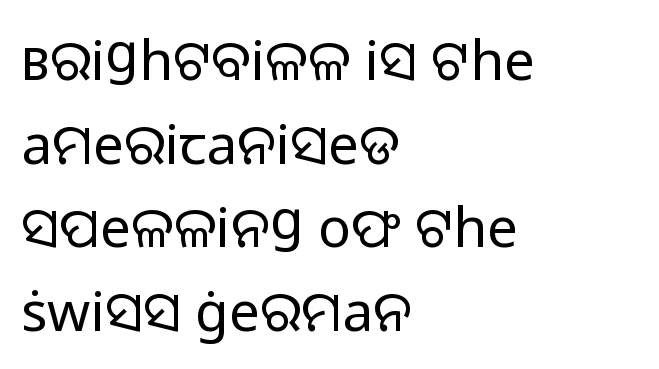
Q: Is the text bold? A: No.
Q: Is the text italic (slanted)? A: No, it is upright.
Q: Is the typeface a serif or a sans-serif typeface? A: Sans-serif.
Q: Is the text underlined? A: No.
Q: How is the paragraph aligned? A: Left-aligned.
Q: Is the spacing between letters normal or unusually wide? A: Normal.
Q: Is the spacing between lines tight, normal or loose? A: Normal.
Q: Width (condensed, normal, or wide)? A: Normal.
Q: Stroke contrast? A: Low.
Q: x-height? A: Medium.
Q: Monospaced? A: No.
